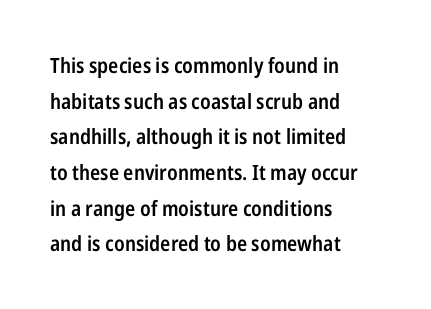
Horizontally, the lines are justified to the leading edge only. The horizontal fit of the characters is conventional and even. Regular leading. Caption: semibold face, moderately heavy strokes.
